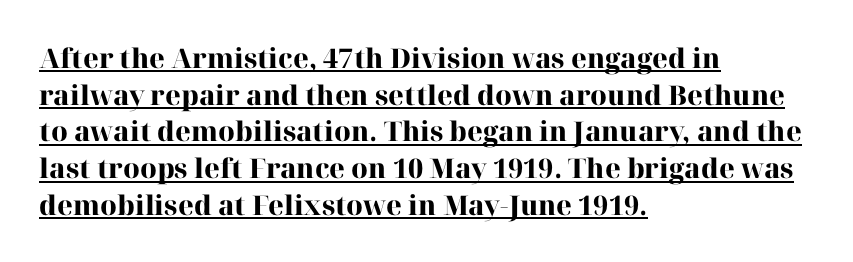
{"italic": "no", "bold": "yes", "underline": "yes", "align": "left", "line_spacing": "normal", "line_spacing_ratio": 1.36, "letter_spacing": "normal", "letter_spacing_em": 0.0, "glyph_px": 27}
